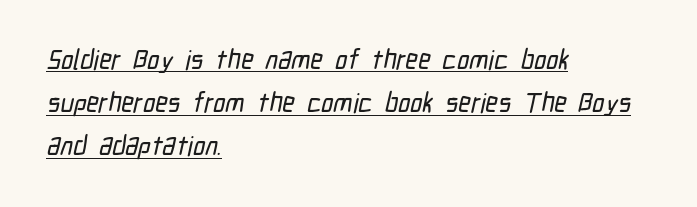
Decoration check: the copy is underlined. Which margin do the lines hug? The left one — the right edge is uneven. Interline gaps are of average width in this sample. The line texture is even and compact thanks to regular tracking.
